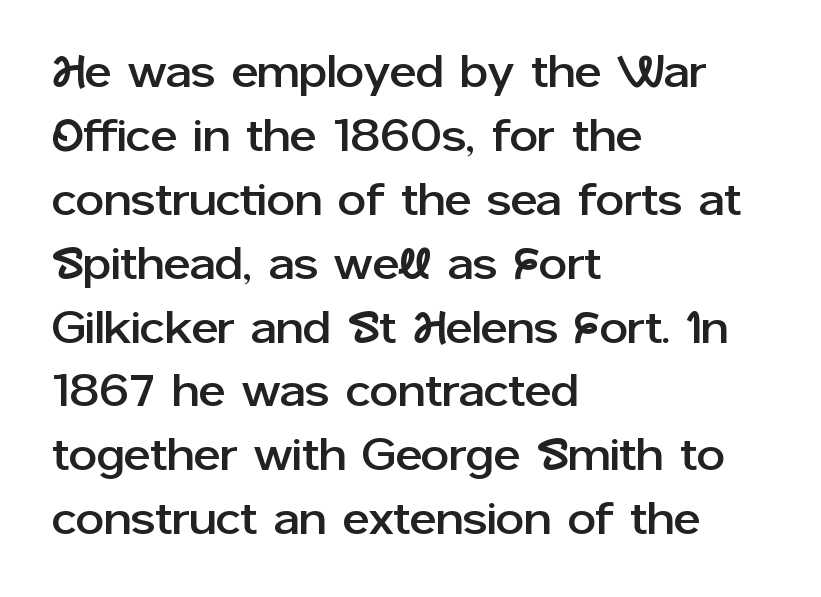
The image shows 45 px sans-serif type, upright; set left-aligned, normal line spacing (1.42x), normal letter spacing, not underlined; low stroke contrast and a medium x-height.
